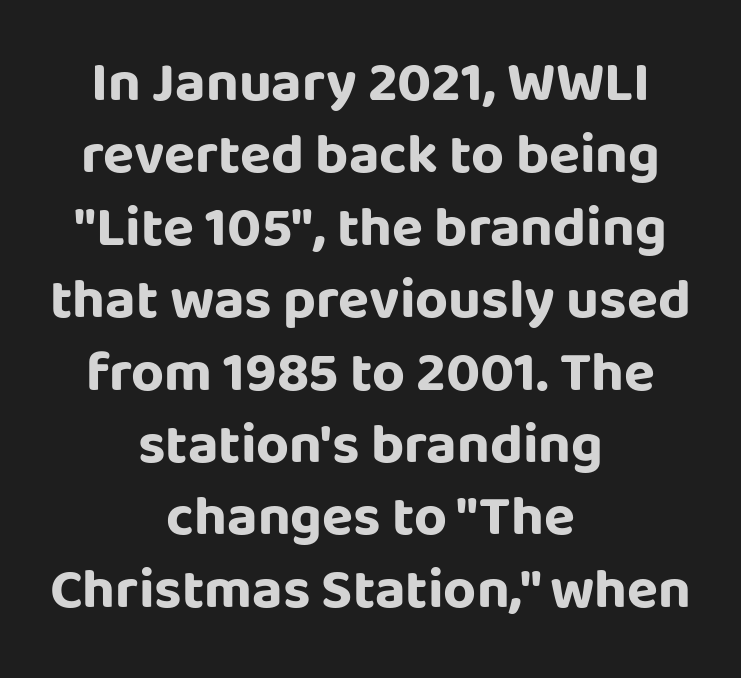
Q: Is the text bold? A: Yes.
Q: Is the text italic (slanted)? A: No, it is upright.
Q: Is the typeface a serif or a sans-serif typeface? A: Sans-serif.
Q: Is the text underlined? A: No.
Q: How is the paragraph aligned? A: Centered.
Q: Is the spacing between letters normal or unusually wide? A: Normal.
Q: Is the spacing between lines tight, normal or loose? A: Normal.
Q: Width (condensed, normal, or wide)? A: Normal.
Q: Stroke contrast? A: Low.
Q: x-height? A: Large.
Q: Monospaced? A: No.
